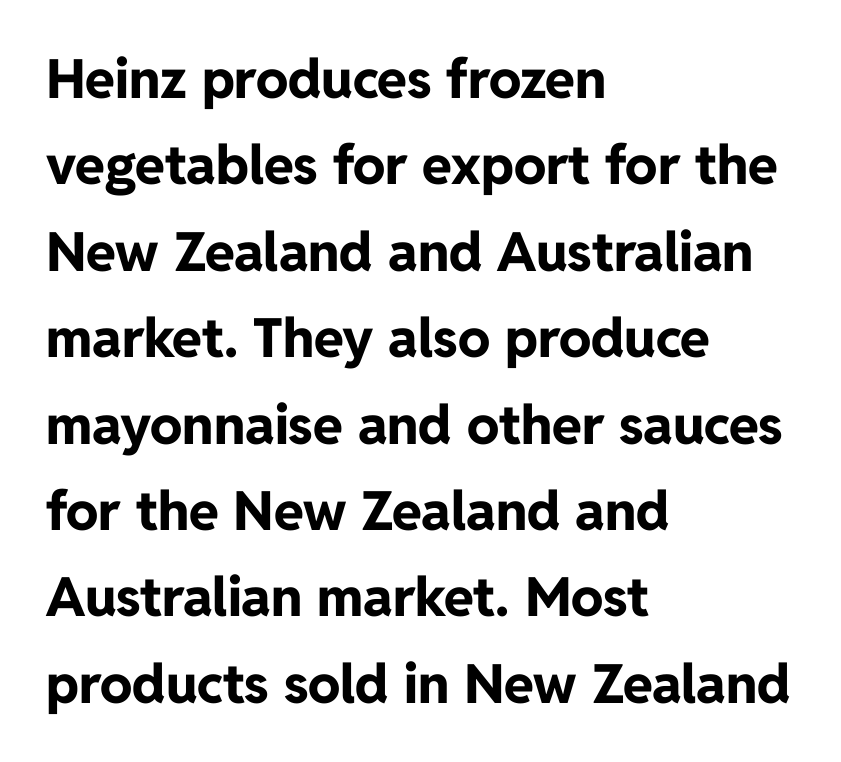
The image shows 54 px bold sans-serif type, upright; set left-aligned, normal line spacing (1.6x), normal letter spacing, not underlined; low stroke contrast and a medium x-height.
